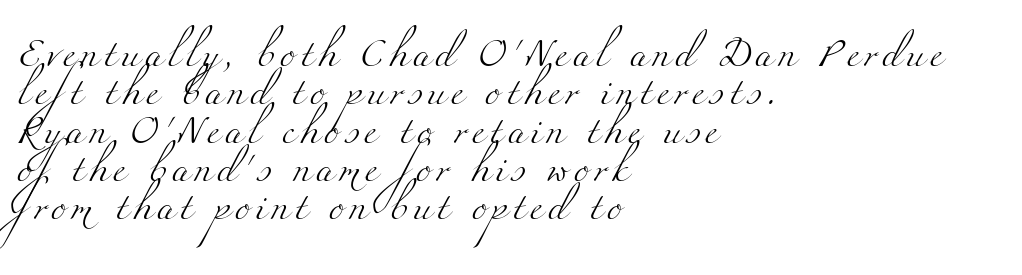
Stems and bowls with no extra thickness — not bold. Check under the words: just untouched page. These lines stack with their left ends in a neat column. You could not count columns in this text — the font is proportionally spaced. The lines sit at an ordinary, default distance from one another.
